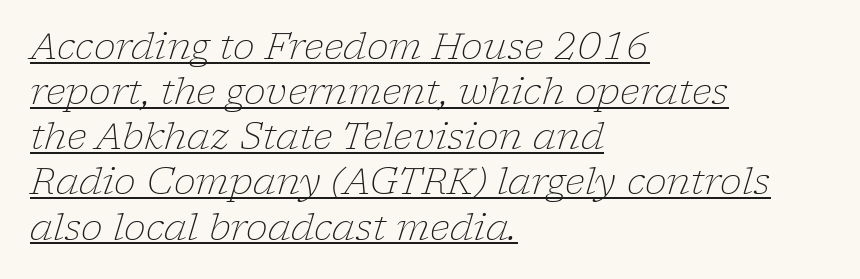
Letterform terminals end in serifs throughout the passage. Here the glyphs are tracked normally, forming tight word shapes. The rendering anchors every line to the left-hand side. Rendered with sloped, italic letterforms. The weight would be labelled regular, book, light, or lighter still.
